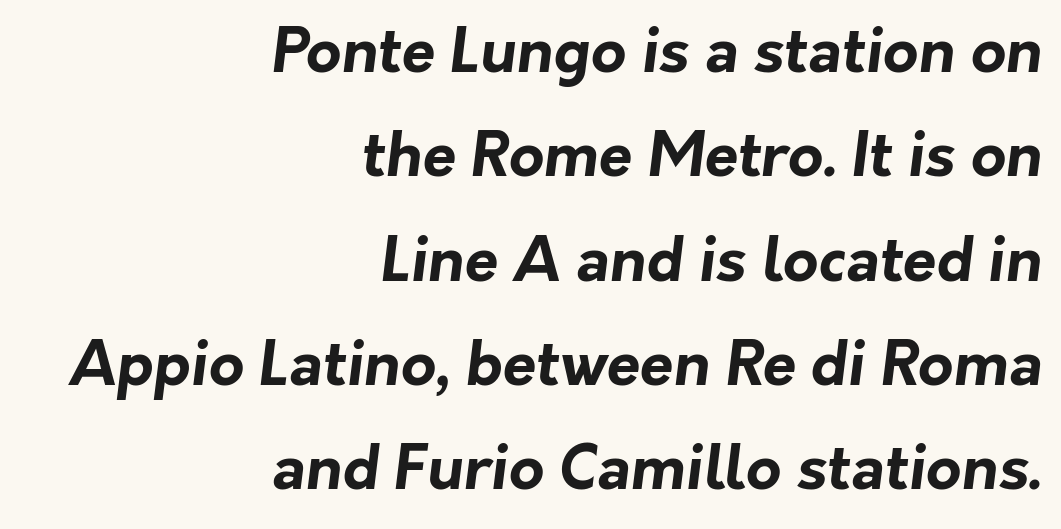
{"serif": "no", "bold": "yes", "weight": "bold", "width": "normal", "stroke_contrast": "low", "x_height": "medium", "monospaced": "no", "underline": "no", "align": "right", "line_spacing_ratio": 1.71, "letter_spacing": "normal", "letter_spacing_em": 0.0, "glyph_px": 61}
